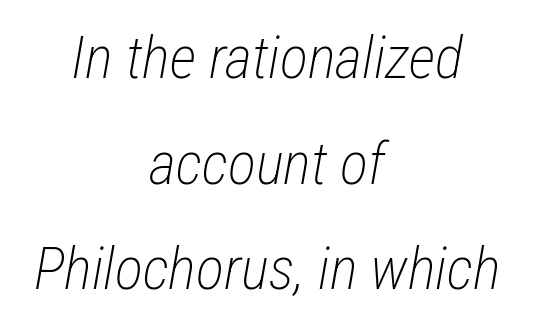
Looking at the ascenders, they clearly lean. The specimen omits any rule beneath the text block's lines. The letterforms sit at book weight or below. Short note: letters normally spaced.
